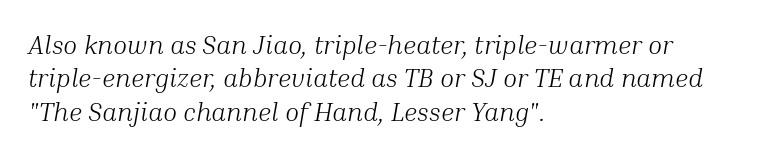
Decoration check: the copy has no underline. Regular leading. Leftover space on each line is placed entirely after the last word. Standard letterfit; no display-style spreading of the glyphs. The axis of the letterforms is tilted away from vertical.
